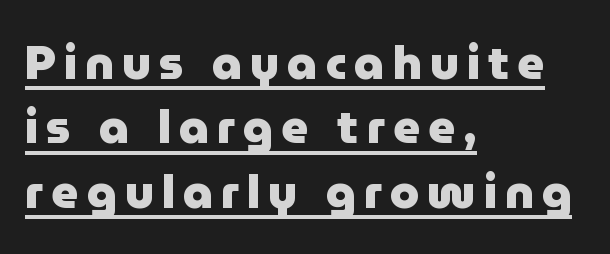
The image shows 47 px heavy sans-serif type, upright; set left-aligned, normal line spacing (1.37x), underlined; low stroke contrast and a medium x-height.
